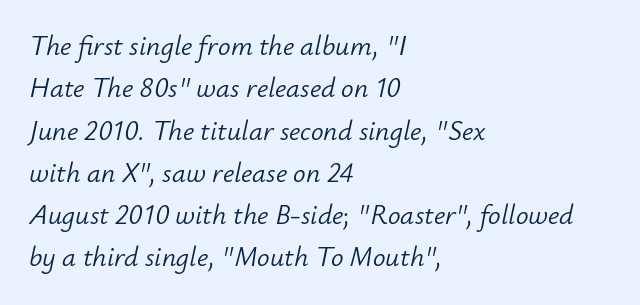
Just letters on the line, the space beneath them empty. Varying glyph widths throughout — classic text-font behaviour. This sample keeps an unexceptional amount of space between lines. Caption: standard tracking, unaltered. This reads as an unemphasized weight, regular at the heaviest. Visually the block forms a straight wall on the left and a jagged coastline on the right.
